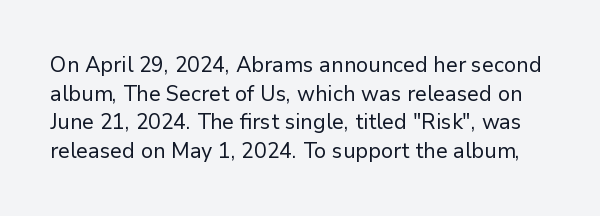
The image shows 21 px text type, upright; set normal line spacing (1.36x), normal letter spacing, not underlined.
